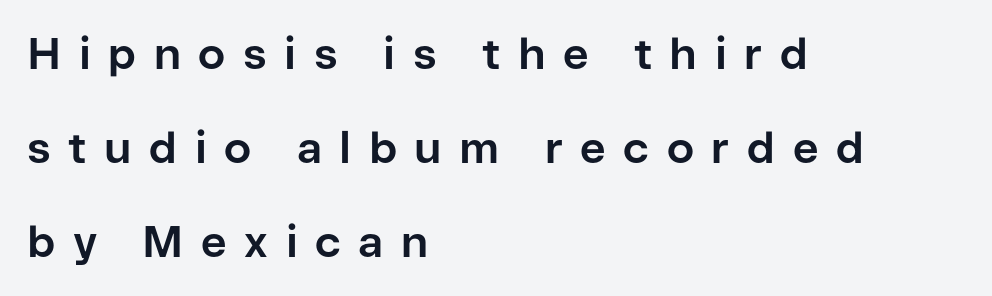
Do the characters align in a grid? No, the font is proportional. In terms of letterspacing, this is a distinctly airy, spread setting. Baseline-to-baseline distance is far greater than the letter height. The glyphs are unaccompanied by any horizontal stroke below them. The passage is arranged the way most books set body copy — flush left. The characters look thick and weighty, a clear bold.
